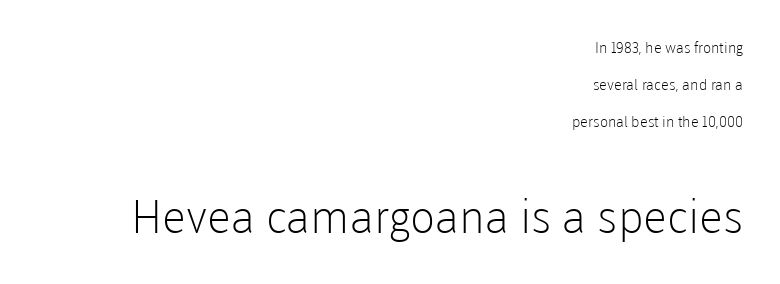
Q: Is the text bold? A: No.
Q: Is the text italic (slanted)? A: No, it is upright.
Q: Is the typeface a serif or a sans-serif typeface? A: Sans-serif.
Q: Is the text underlined? A: No.
Q: How is the paragraph aligned? A: Right-aligned.
Q: Is the spacing between letters normal or unusually wide? A: Normal.
Q: Is the spacing between lines tight, normal or loose? A: Loose.
Q: Which block of text is set in a larger size, the first (top) or the second (bottom)? A: The second (bottom) one.
Q: Width (condensed, normal, or wide)? A: Normal.
Q: Stroke contrast? A: Low.
Q: x-height? A: Medium.
Q: Monospaced? A: No.
